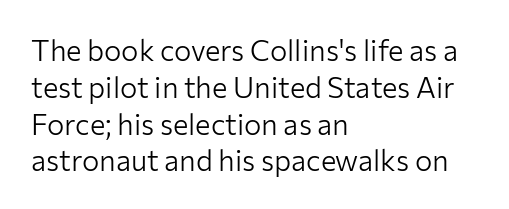
{"serif": "no", "italic": "no", "bold": "no", "weight": "light", "width": "normal", "stroke_contrast": "low", "x_height": "medium", "monospaced": "no", "underline": "no", "align": "left", "line_spacing": "normal", "line_spacing_ratio": 1.27, "letter_spacing": "normal", "letter_spacing_em": 0.0, "glyph_px": 29}
